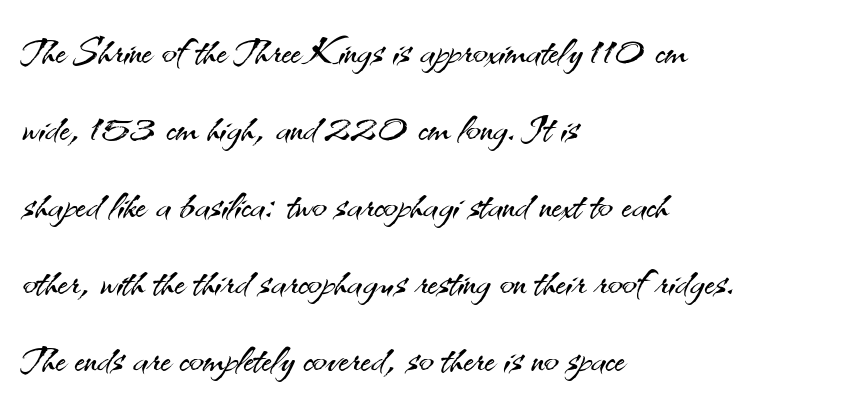
Q: Is the text bold? A: No.
Q: Is the text italic (slanted)? A: Yes.
Q: Is the typeface a serif or a sans-serif typeface? A: Sans-serif.
Q: Is the text underlined? A: No.
Q: How is the paragraph aligned? A: Left-aligned.
Q: Is the spacing between letters normal or unusually wide? A: Normal.
Q: Is the spacing between lines tight, normal or loose? A: Normal.
Q: Width (condensed, normal, or wide)? A: Normal.
Q: Stroke contrast? A: Medium.
Q: x-height? A: Small.
Q: Monospaced? A: No.
